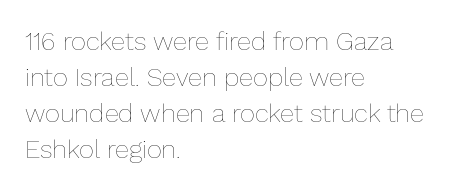
{"italic": "no", "bold": "no", "underline": "no", "align": "left", "line_spacing": "normal", "line_spacing_ratio": 1.39, "letter_spacing": "normal", "letter_spacing_em": 0.0, "glyph_px": 26}
